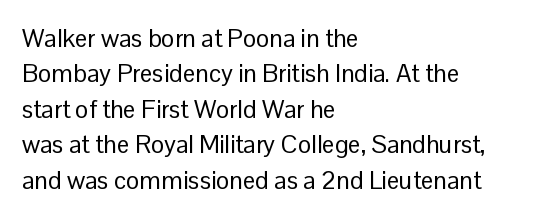
{"italic": "no", "bold": "no", "underline": "no", "align": "left", "line_spacing": "normal", "line_spacing_ratio": 1.42, "letter_spacing": "normal", "letter_spacing_em": 0.0, "glyph_px": 25}
